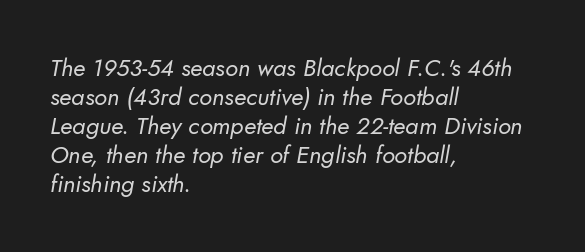
The image shows 24 px text type; set left-aligned, line spacing 1.21x, normal letter spacing, not underlined.
